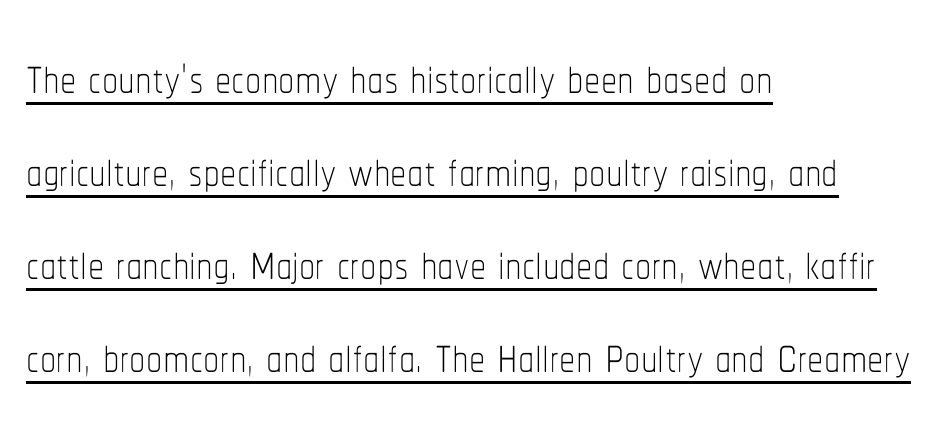
The image shows 65 px thin, condensed type, upright; set left-aligned, normal line spacing (1.43x), normal letter spacing, underlined; low stroke contrast and a medium x-height.
